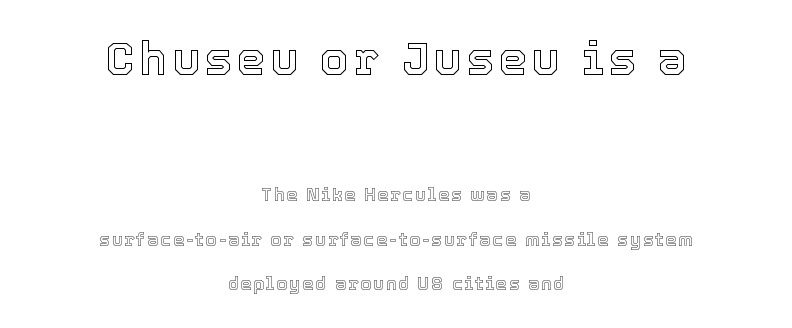
The rendering shrinks the type as you move from the upper chunk to the lower. Do the characters align in a grid? No, the font is proportional. Leading is clearly above the norm, producing a sparse column. The space directly below the letters is spotless.
